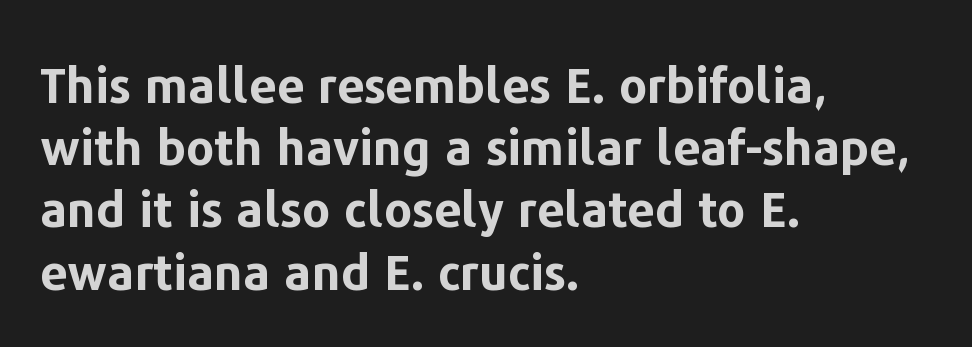
The image shows 49 px bold sans-serif type, upright; set left-aligned, normal line spacing (1.27x), normal letter spacing, not underlined; low stroke contrast and a medium x-height.
